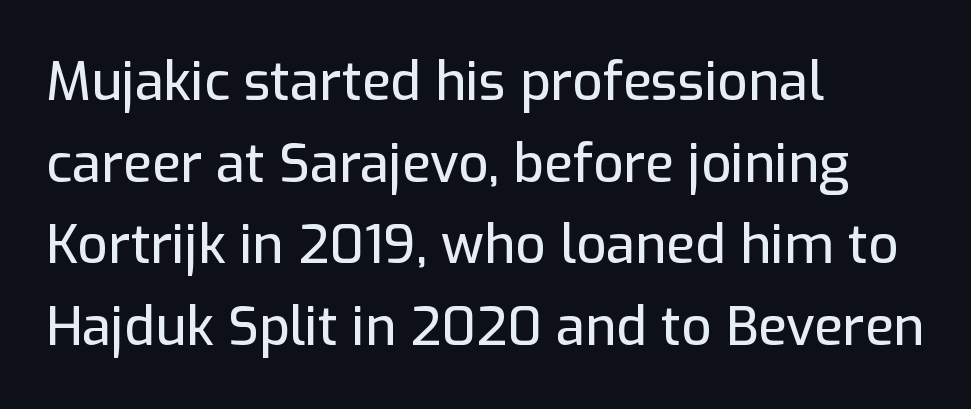
{"serif": "no", "italic": "no", "width": "normal", "stroke_contrast": "low", "x_height": "medium", "monospaced": "no", "underline": "no", "align": "left", "line_spacing": "normal", "line_spacing_ratio": 1.54, "letter_spacing": "normal", "letter_spacing_em": 0.0, "glyph_px": 53}
